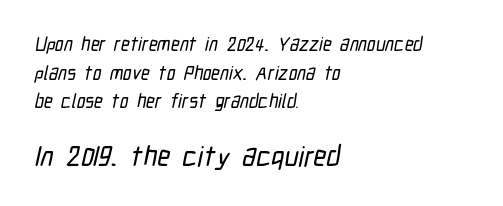
{"serif": "no", "width": "condensed", "stroke_contrast": "low", "x_height": "medium", "monospaced": "no", "underline": "no", "align": "left", "line_spacing": "normal", "line_spacing_ratio": 1.51, "letter_spacing": "normal", "letter_spacing_em": 0.0, "larger_block": "second", "size_ratio": 1.47, "glyph_px": 28}
